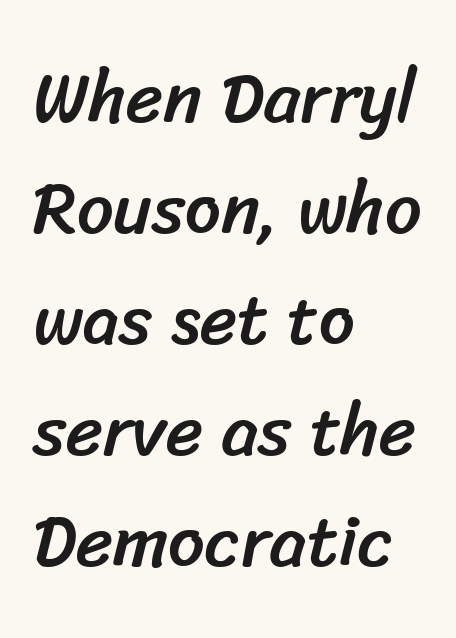
The image shows 72 px sans-serif type; set left-aligned, normal line spacing (1.54x), normal letter spacing, not underlined; low stroke contrast and a medium x-height.
